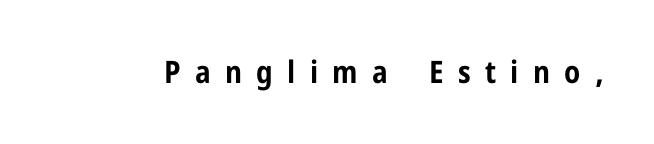
The image shows 31 px bold, condensed sans-serif type, upright; set unusually wide letter spacing (+0.46 em), not underlined; low stroke contrast and a medium x-height.
